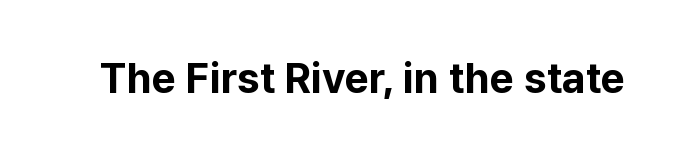
The image shows 42 px bold sans-serif type, upright; set normal letter spacing, not underlined; low stroke contrast and a medium x-height.
